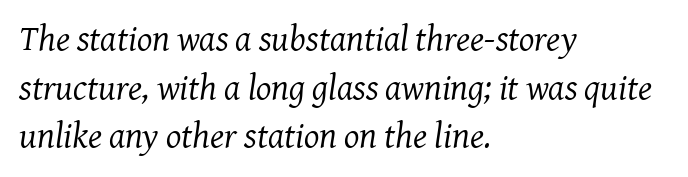
Q: Is the text bold? A: No.
Q: Is the text italic (slanted)? A: Yes, it leans right by about 7 degrees.
Q: Is the typeface a serif or a sans-serif typeface? A: Serif.
Q: Is the text underlined? A: No.
Q: How is the paragraph aligned? A: Left-aligned.
Q: Is the spacing between letters normal or unusually wide? A: Normal.
Q: Is the spacing between lines tight, normal or loose? A: Normal.
Q: Width (condensed, normal, or wide)? A: Normal.
Q: Stroke contrast? A: Medium.
Q: x-height? A: Medium.
Q: Monospaced? A: No.
